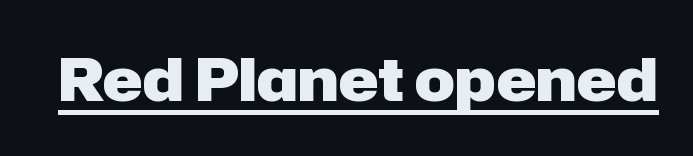
Q: Is the text bold? A: Yes.
Q: Is the text italic (slanted)? A: No, it is upright.
Q: Is the typeface a serif or a sans-serif typeface? A: Sans-serif.
Q: Is the text underlined? A: Yes.
Q: Is the spacing between letters normal or unusually wide? A: Normal.
Q: Width (condensed, normal, or wide)? A: Normal.
Q: Stroke contrast? A: Low.
Q: x-height? A: Medium.
Q: Monospaced? A: No.
